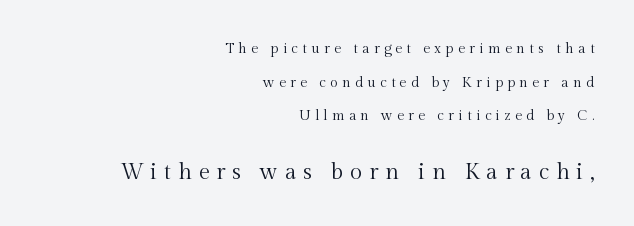
{"italic": "no", "bold": "no", "underline": "no", "align": "right", "line_spacing": "loose", "line_spacing_ratio": 2.41, "letter_spacing": "wide", "letter_spacing_em": 0.31, "larger_block": "second", "size_ratio": 1.57, "glyph_px": 22}
